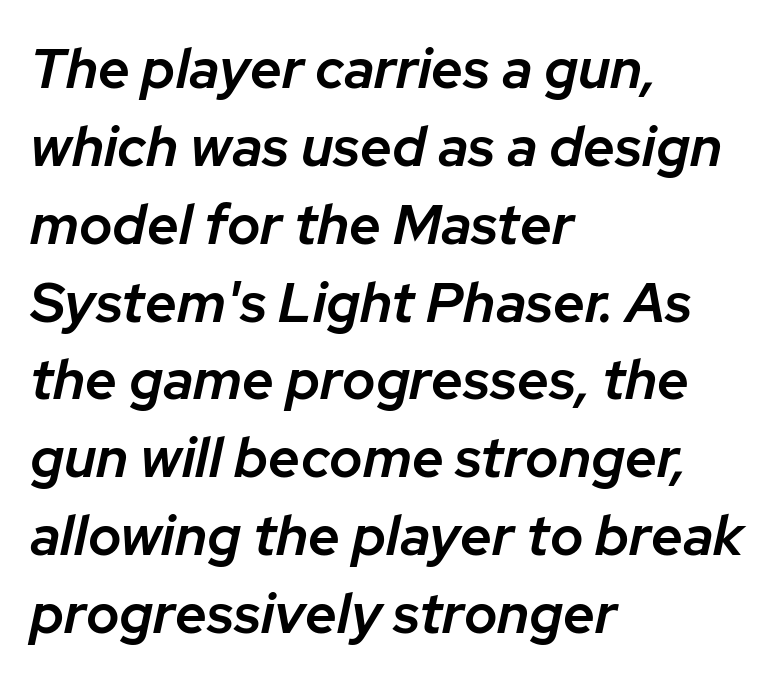
The image shows 56 px semibold type, italic (leaning right); set left-aligned, normal line spacing (1.39x), normal letter spacing, not underlined; low stroke contrast and a medium x-height.
